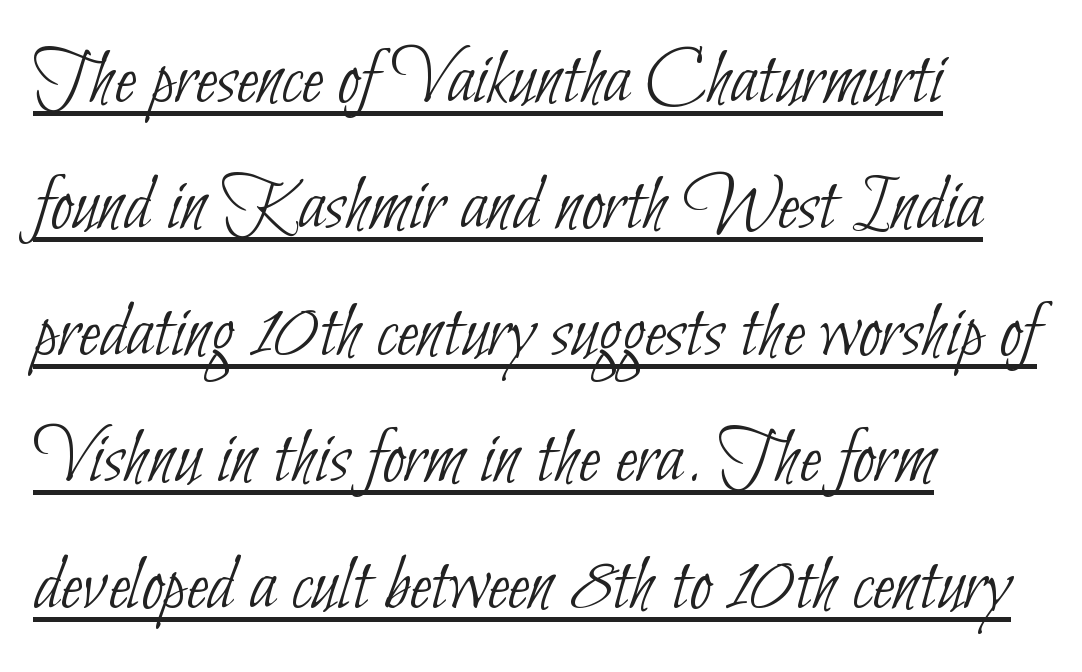
Q: Is the text bold? A: No.
Q: Is the typeface a serif or a sans-serif typeface? A: Sans-serif.
Q: Is the text underlined? A: Yes.
Q: How is the paragraph aligned? A: Left-aligned.
Q: Is the spacing between letters normal or unusually wide? A: Normal.
Q: Is the spacing between lines tight, normal or loose? A: Normal.
Q: Width (condensed, normal, or wide)? A: Condensed.
Q: Stroke contrast? A: Low.
Q: x-height? A: Small.
Q: Monospaced? A: No.
